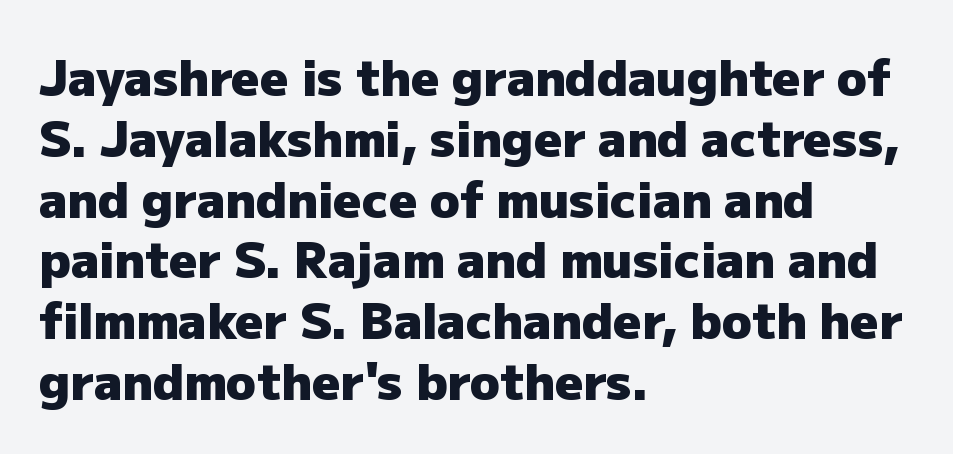
Do the characters align in a grid? No, the font is proportional. Thick stems and heavy bowls — unmistakably bold. This sample uses a sans-serif face. Compared with typical body copy, the letter spacing here is the same. Decoration check: the copy has no underline. Notice how the stems are strictly vertical — no italics here.
